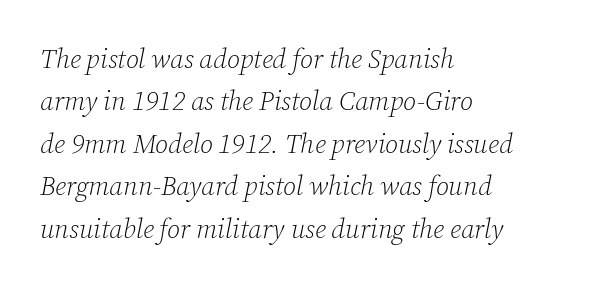
Q: Is the text bold? A: No.
Q: Is the text italic (slanted)? A: Yes, it leans right by about 12 degrees.
Q: Is the text underlined? A: No.
Q: How is the paragraph aligned? A: Left-aligned.
Q: Is the spacing between letters normal or unusually wide? A: Normal.
Q: Is the spacing between lines tight, normal or loose? A: Normal.
